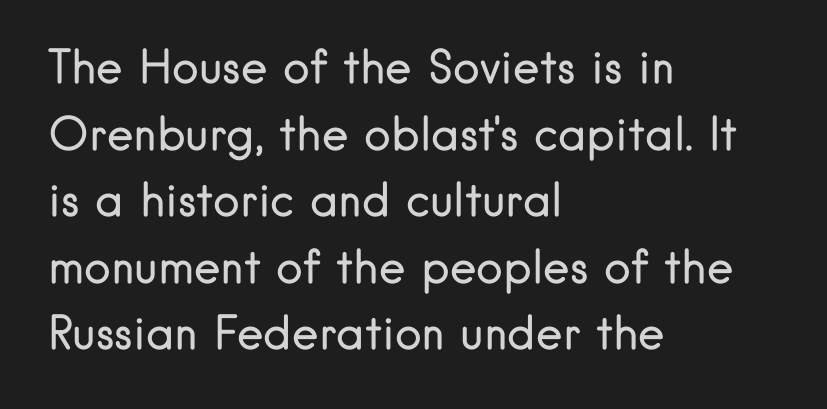
The image shows 45 px regular-weight sans-serif type, upright; set left-aligned, normal line spacing (1.48x), normal letter spacing, not underlined; low stroke contrast and a small x-height.
